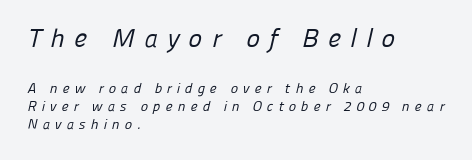
The image shows 26 px text type; set left-aligned, normal line spacing (1.3x), unusually wide letter spacing (+0.36 em), not underlined; the first (top) block is 1.86x larger.
